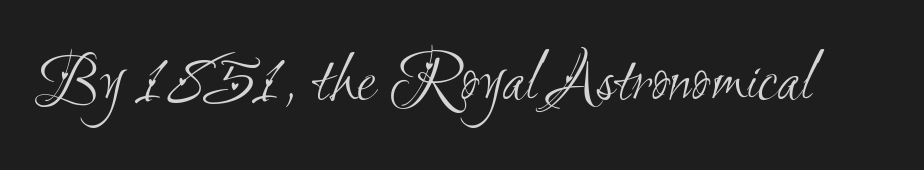
Q: Is the text bold? A: No.
Q: Is the typeface a serif or a sans-serif typeface? A: Sans-serif.
Q: Is the text underlined? A: No.
Q: Is the spacing between letters normal or unusually wide? A: Normal.
Q: Width (condensed, normal, or wide)? A: Condensed.
Q: Stroke contrast? A: Medium.
Q: x-height? A: Small.
Q: Monospaced? A: No.
